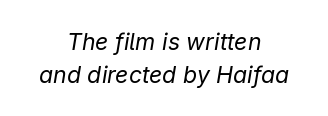
The image shows 23 px text type, italic (leaning right); set centered, normal line spacing (1.43x), normal letter spacing, not underlined.
